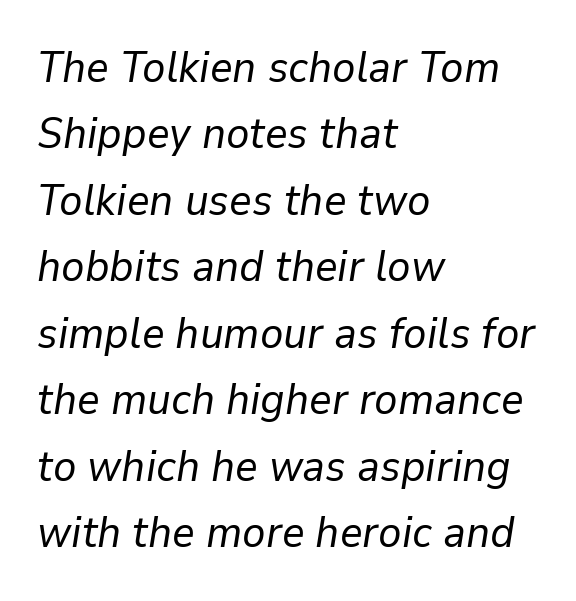
The image shows 44 px regular-weight type, italic (leaning right); set left-aligned, normal line spacing (1.51x), normal letter spacing, not underlined; low stroke contrast and a medium x-height.
